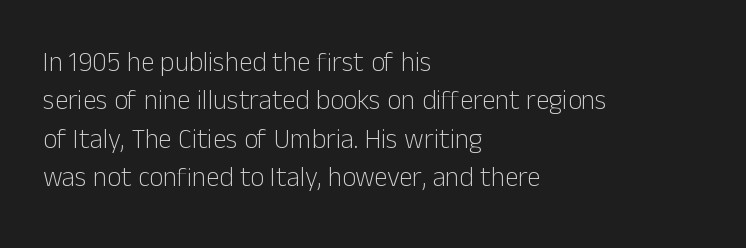
Every row of glyphs begins at an identical x-position on the left. A roman cut, with each character standing at attention. Does the leading feel generous? No, just average. The tracking reads as untouched default to a designer's eye.
